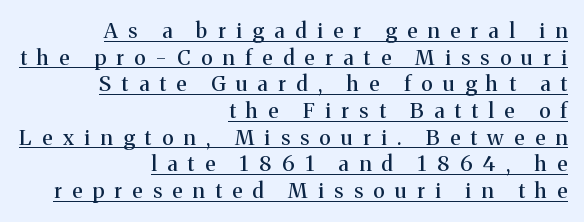
{"italic": "no", "underline": "yes", "align": "right", "line_spacing": "normal", "line_spacing_ratio": 1.27, "letter_spacing": "wide", "letter_spacing_em": 0.5, "glyph_px": 21}
